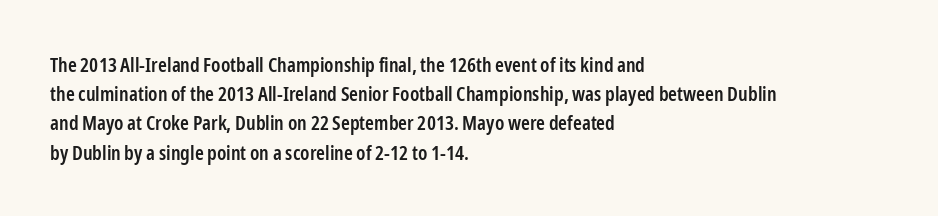
Q: Is the text bold? A: Semi-bold.
Q: Is the text italic (slanted)? A: No, it is upright.
Q: Is the text underlined? A: No.
Q: How is the paragraph aligned? A: Left-aligned.
Q: Is the spacing between letters normal or unusually wide? A: Normal.
Q: Is the spacing between lines tight, normal or loose? A: Normal.
